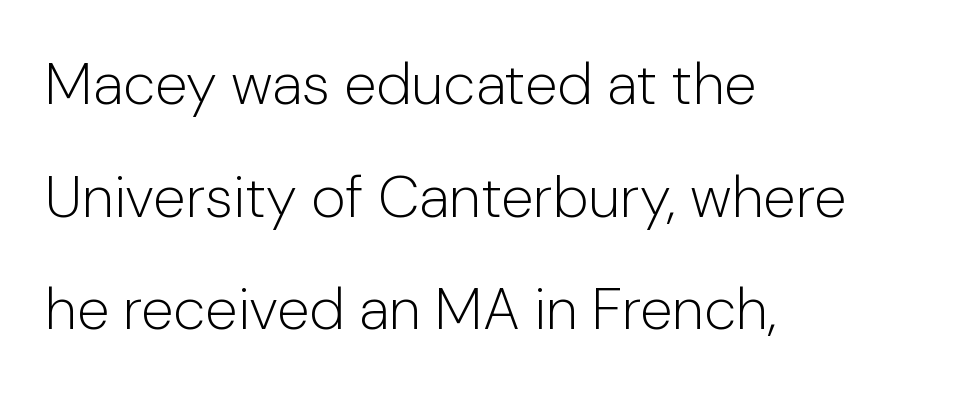
Q: Is the text bold? A: No.
Q: Is the text italic (slanted)? A: No, it is upright.
Q: Is the typeface a serif or a sans-serif typeface? A: Sans-serif.
Q: Is the text underlined? A: No.
Q: How is the paragraph aligned? A: Left-aligned.
Q: Is the spacing between letters normal or unusually wide? A: Normal.
Q: Is the spacing between lines tight, normal or loose? A: Loose.
Q: Width (condensed, normal, or wide)? A: Normal.
Q: Stroke contrast? A: Low.
Q: x-height? A: Medium.
Q: Monospaced? A: No.
